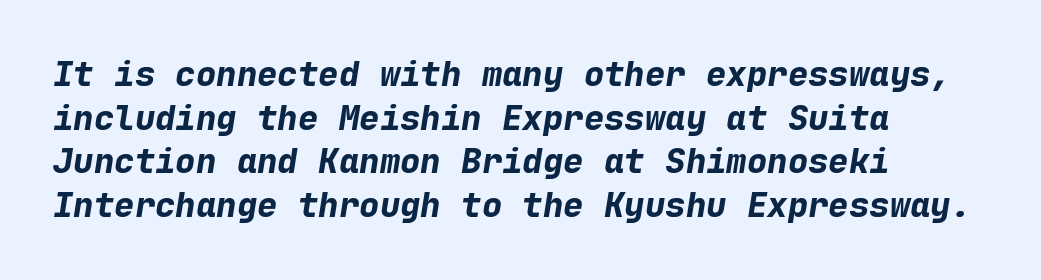
Vertical spacing — default. Each row of text sits above clean, open space. Spacing verdict: monospaced, one width for all characters. The type is set solid horizontally, with unmodified tracking. Stroke thickness is high; the sample reads as a true bold. The text block is weighted toward the left margin, trailing off unevenly rightward.
